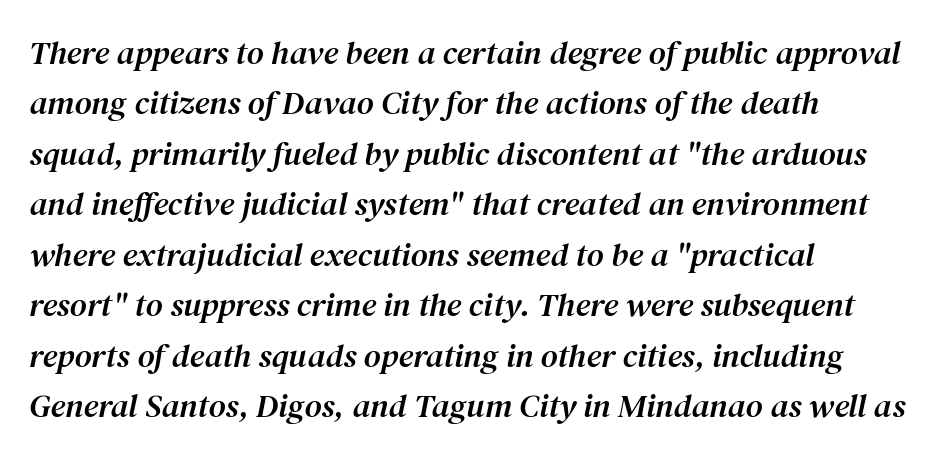
Short and long lines alike share a common starting point at left. The area under the type is left untouched. Horizontal bands of white between lines are of average thickness. Is this a fixed-width face? No — the glyphs have proportional, varying widths.
